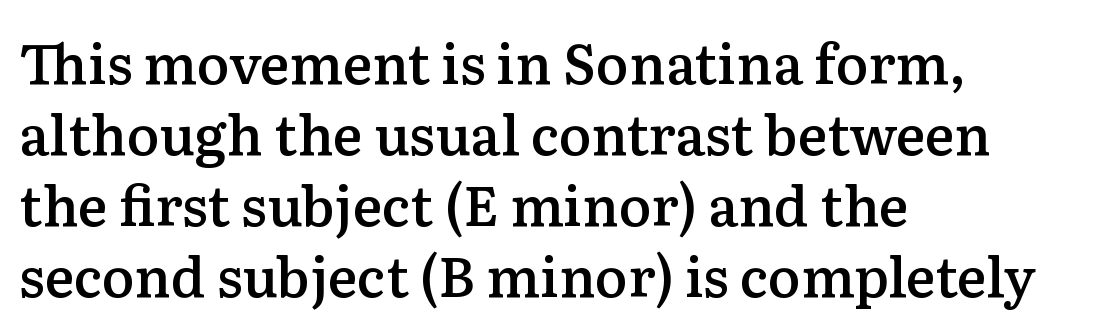
Typographically, this falls in the serif category. Do the characters align in a grid? No, the font is proportional. The lettering holds an erect, upright posture throughout. Decoration check: the copy has no underline. How would I describe the line gaps? Plain and ordinary. Each word holds together tightly as a unit, with standard inter-letter gaps.
